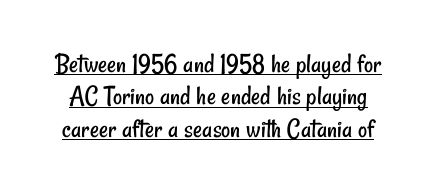
Ink coverage per letter is moderate at most. This sample uses a sans-serif face. The rendering uses the underline text-decoration. Proportional: the letters do not fall into vertical columns. Honestly, the letter spacing is just normal — you wouldn't notice it.
